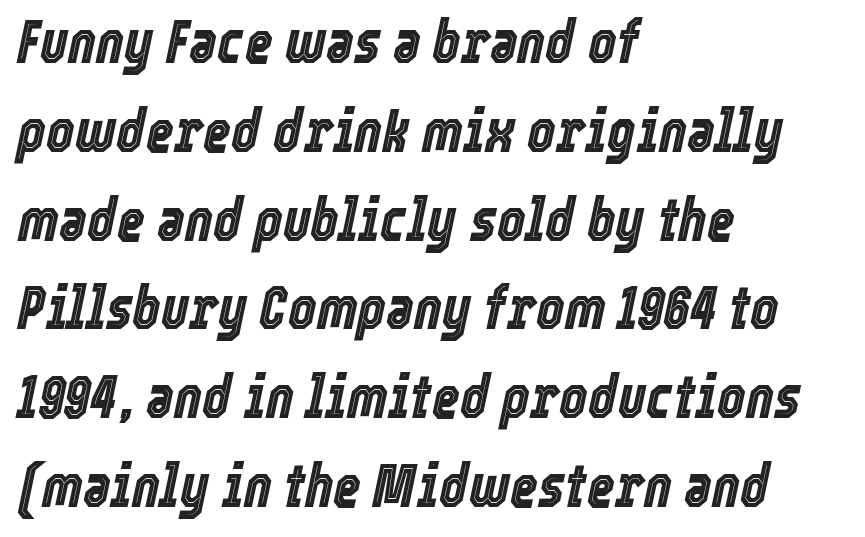
The words here are not underlined. Designer's note — italics engaged. Line spacing here is normal. Line beginnings align vertically; line endings do not. The line texture is even and compact thanks to regular tracking.
